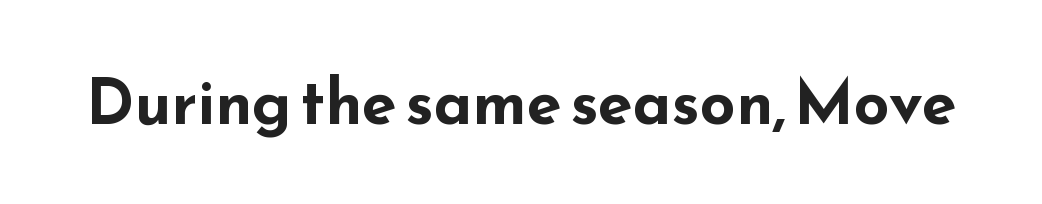
Q: Is the text bold? A: Yes.
Q: Is the text italic (slanted)? A: No, it is upright.
Q: Is the typeface a serif or a sans-serif typeface? A: Sans-serif.
Q: Is the text underlined? A: No.
Q: Is the spacing between letters normal or unusually wide? A: Normal.
Q: Width (condensed, normal, or wide)? A: Wide.
Q: Stroke contrast? A: Low.
Q: x-height? A: Small.
Q: Monospaced? A: No.
